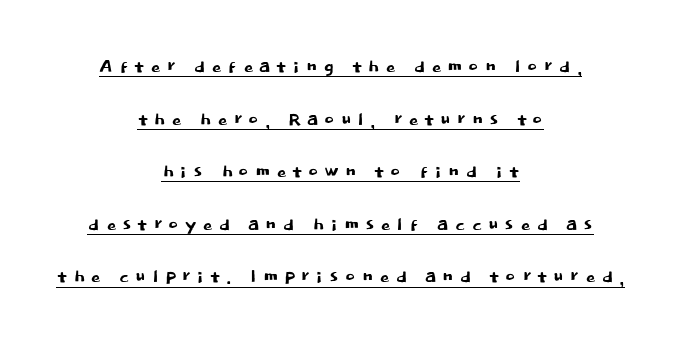
Q: Is the text italic (slanted)? A: No, it is upright.
Q: Is the text underlined? A: Yes.
Q: How is the paragraph aligned? A: Centered.
Q: Is the spacing between letters normal or unusually wide? A: Unusually wide.
Q: Is the spacing between lines tight, normal or loose? A: Loose.
